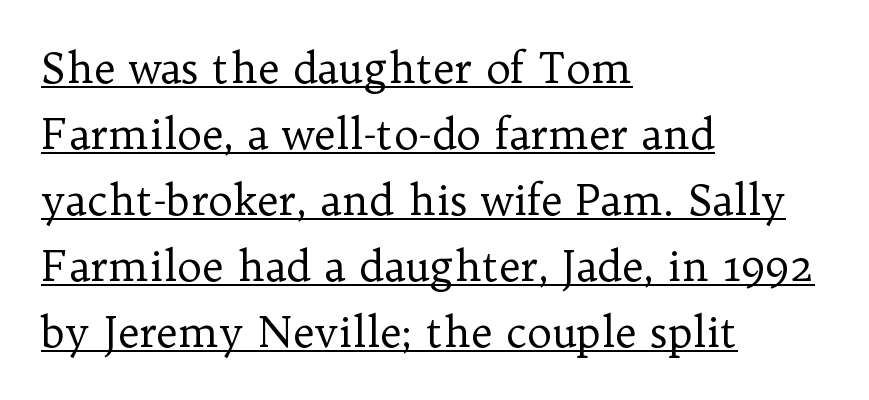
The image shows 42 px regular-weight serif type, upright; set left-aligned, normal line spacing (1.57x), normal letter spacing, underlined; low stroke contrast and a medium x-height.
